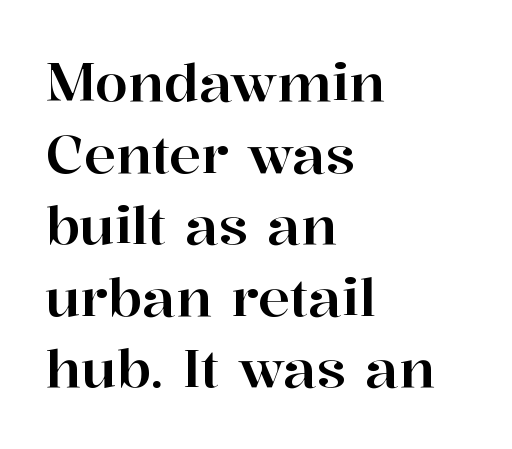
Q: Is the text italic (slanted)? A: No, it is upright.
Q: Is the typeface a serif or a sans-serif typeface? A: Serif.
Q: Is the text underlined? A: No.
Q: How is the paragraph aligned? A: Left-aligned.
Q: Is the spacing between letters normal or unusually wide? A: Normal.
Q: Is the spacing between lines tight, normal or loose? A: Normal.
Q: Width (condensed, normal, or wide)? A: Normal.
Q: Stroke contrast? A: High.
Q: x-height? A: Medium.
Q: Monospaced? A: No.
